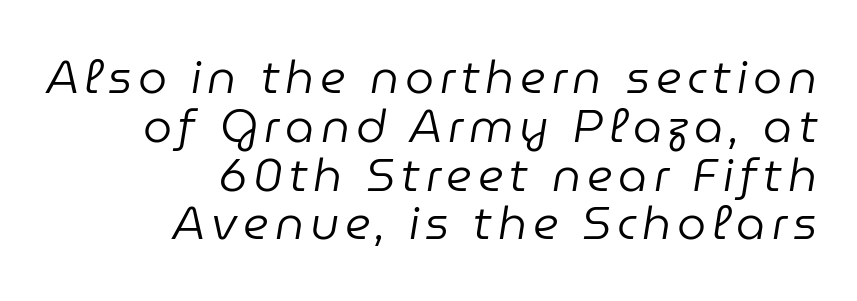
A typesetter would call this proportional, since set widths differ per character. Closely set lines give the paragraph a compact silhouette. Beneath every word, the page is bare. The axis of the letterforms is tilted away from vertical. The typeface has the unassuming heft of standard copy or less. Horizontally, the lines are justified to the trailing edge only.
